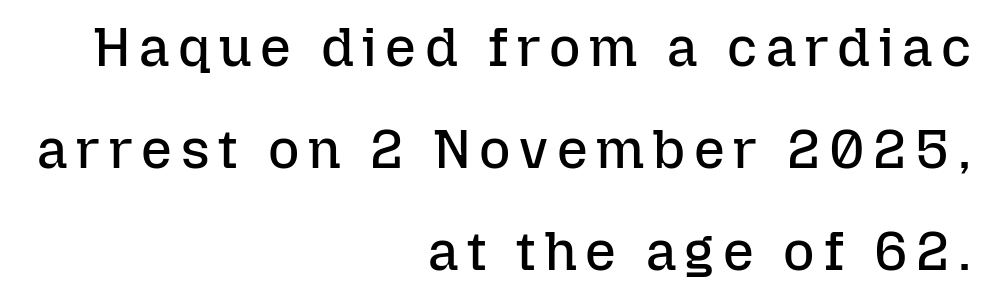
Q: Is the text bold? A: No.
Q: Is the text italic (slanted)? A: No, it is upright.
Q: Is the text underlined? A: No.
Q: How is the paragraph aligned? A: Right-aligned.
Q: Width (condensed, normal, or wide)? A: Normal.
Q: Stroke contrast? A: Low.
Q: x-height? A: Medium.
Q: Monospaced? A: No.
